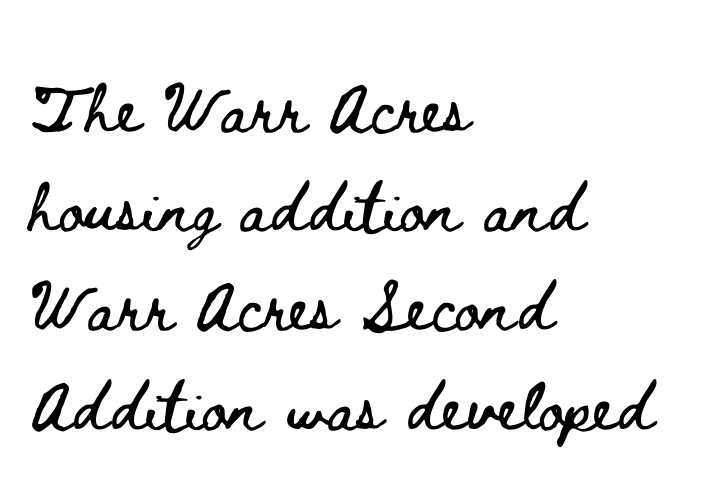
The image shows 62 px wide type; set left-aligned, normal line spacing (1.6x), normal letter spacing, not underlined; low stroke contrast and a small x-height.
